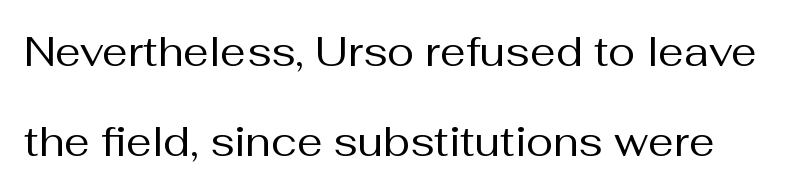
Q: Is the text bold? A: No.
Q: Is the text italic (slanted)? A: No, it is upright.
Q: Is the typeface a serif or a sans-serif typeface? A: Sans-serif.
Q: Is the text underlined? A: No.
Q: Is the spacing between letters normal or unusually wide? A: Normal.
Q: Is the spacing between lines tight, normal or loose? A: Loose.
Q: Width (condensed, normal, or wide)? A: Normal.
Q: Stroke contrast? A: Medium.
Q: x-height? A: Medium.
Q: Monospaced? A: No.
